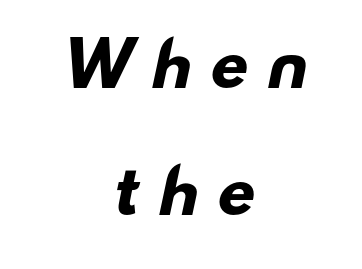
{"serif": "no", "bold": "yes", "weight": "heavy", "width": "wide", "stroke_contrast": "low", "x_height": "small", "monospaced": "no", "underline": "no", "align": "center", "line_spacing": "loose", "line_spacing_ratio": 2.12, "letter_spacing": "wide", "letter_spacing_em": 0.28, "glyph_px": 60}
